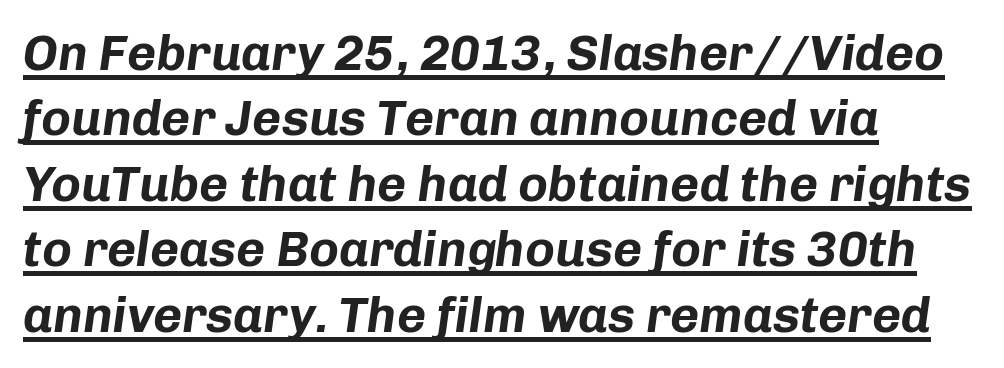
Standard letterfit; no display-style spreading of the glyphs. Designer's note — italics engaged. Strokes here are thick enough to call this a true bold. A rule runs beneath these lines of type.
